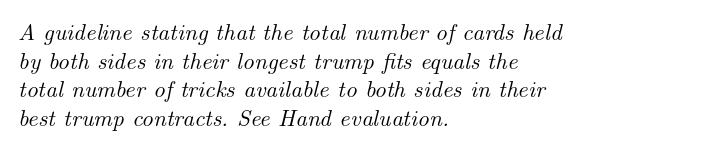
When letters slant like this, we call the style italic. The rendering keeps characters at their native spacing. Words float on clear page, feet unadorned. These lines sit exactly where default settings would place them. In CSS terms this would be text-align: left.
